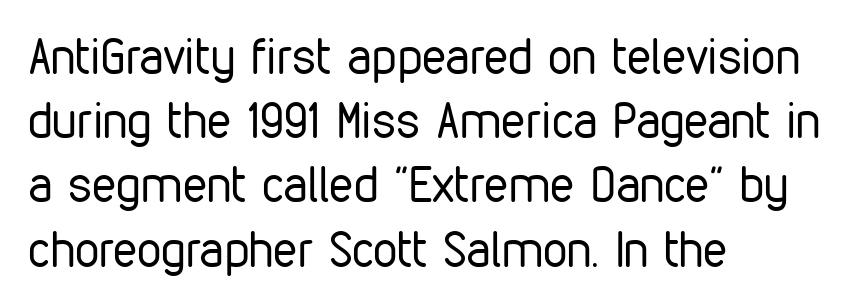
{"serif": "no", "italic": "no", "bold": "no", "weight": "regular", "width": "condensed", "stroke_contrast": "low", "x_height": "medium", "monospaced": "no", "underline": "no", "align": "left", "line_spacing": "normal", "line_spacing_ratio": 1.31, "letter_spacing": "normal", "letter_spacing_em": 0.0, "glyph_px": 49}
